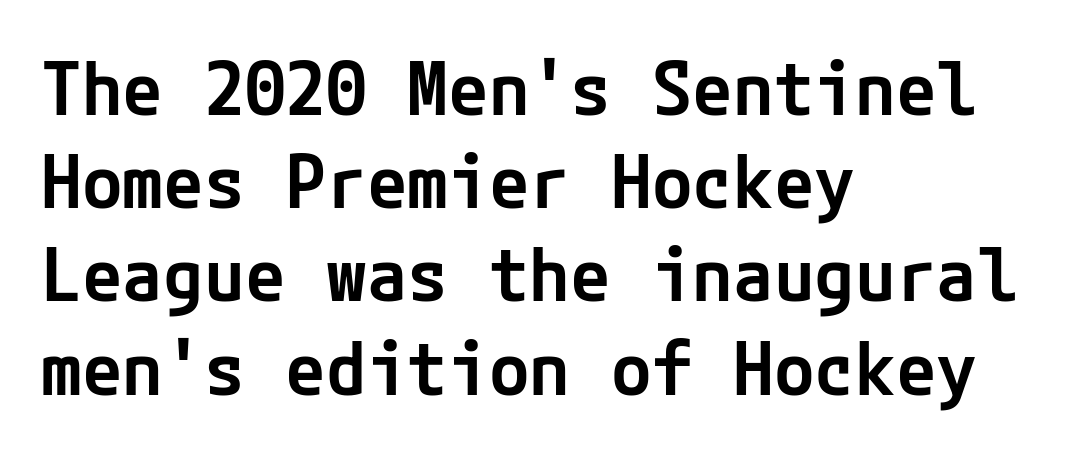
The image shows 74 px semibold sans-serif type, upright; set left-aligned, normal line spacing (1.26x), normal letter spacing, not underlined; low stroke contrast and a medium x-height.
